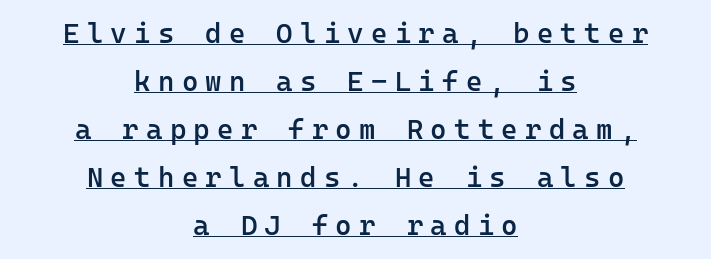
Q: Is the text bold? A: Semi-bold.
Q: Is the text italic (slanted)? A: No, it is upright.
Q: Is the typeface a serif or a sans-serif typeface? A: Sans-serif.
Q: Is the text underlined? A: Yes.
Q: How is the paragraph aligned? A: Centered.
Q: Is the spacing between letters normal or unusually wide? A: Unusually wide.
Q: Width (condensed, normal, or wide)? A: Normal.
Q: Stroke contrast? A: Low.
Q: x-height? A: Medium.
Q: Monospaced? A: Yes.
